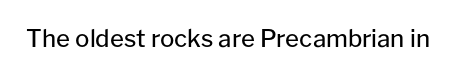
{"italic": "no", "bold": "no", "underline": "no", "letter_spacing": "normal", "letter_spacing_em": 0.0, "glyph_px": 24}
